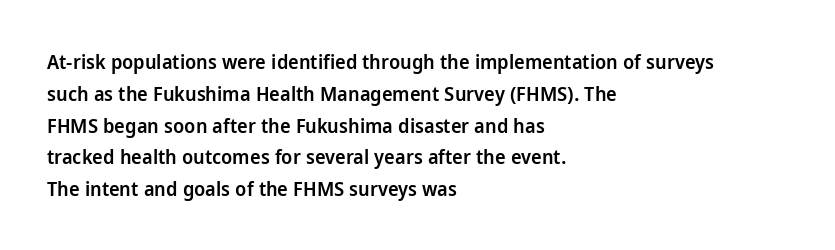
{"italic": "no", "bold": "semi", "underline": "no", "align": "left", "line_spacing": "normal", "line_spacing_ratio": 1.59, "letter_spacing": "normal", "letter_spacing_em": 0.0, "glyph_px": 20}
